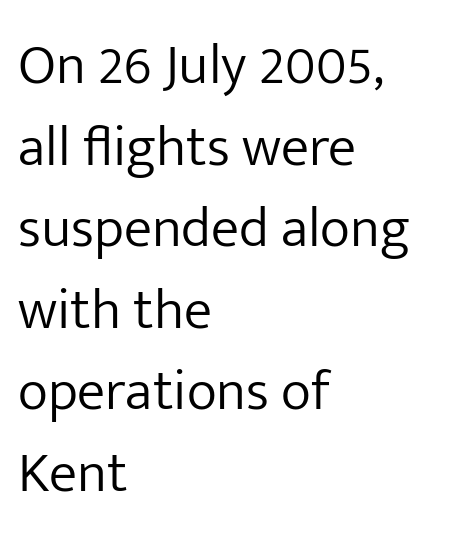
{"serif": "no", "italic": "no", "bold": "no", "weight": "light", "width": "normal", "stroke_contrast": "low", "x_height": "medium", "monospaced": "no", "underline": "no", "align": "left", "line_spacing": "normal", "line_spacing_ratio": 1.43, "letter_spacing": "normal", "letter_spacing_em": 0.0, "glyph_px": 57}
